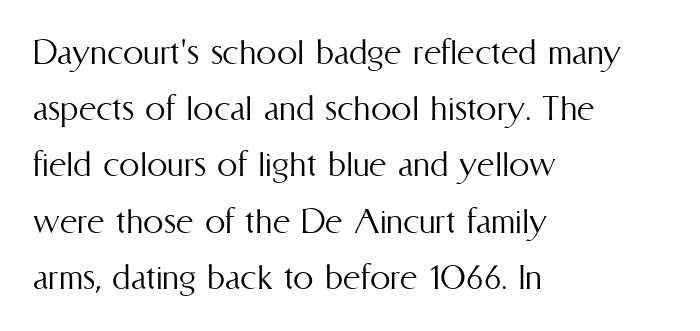
{"italic": "no", "bold": "no", "weight": "light", "width": "condensed", "stroke_contrast": "medium", "x_height": "medium", "monospaced": "no", "underline": "no", "align": "left", "line_spacing": "normal", "line_spacing_ratio": 1.37, "letter_spacing": "normal", "letter_spacing_em": 0.0, "glyph_px": 41}
